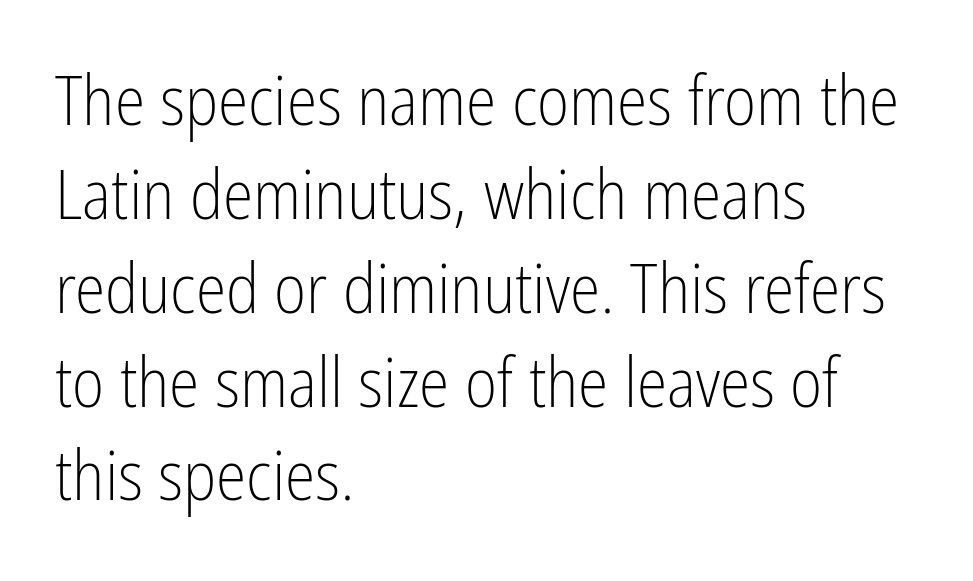
The rows are spaced the way most documents space them. Style check: upright. The typeface chosen for these lines omits serifs. The space directly below the letters is spotless.
